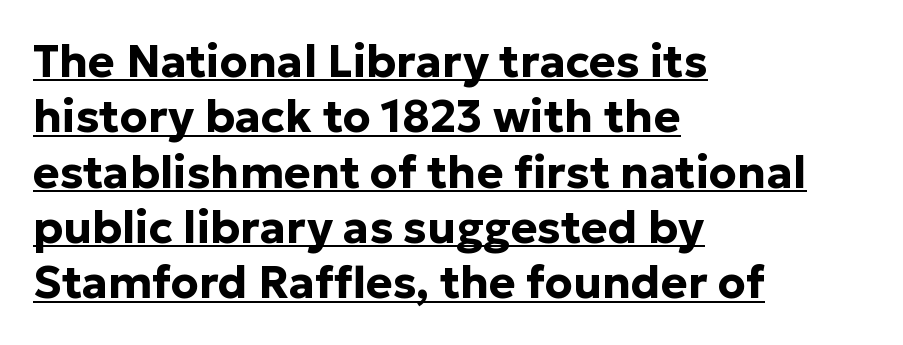
The image shows 45 px bold sans-serif type, upright; set left-aligned, line spacing 1.23x, normal letter spacing, underlined; low stroke contrast and a medium x-height.
